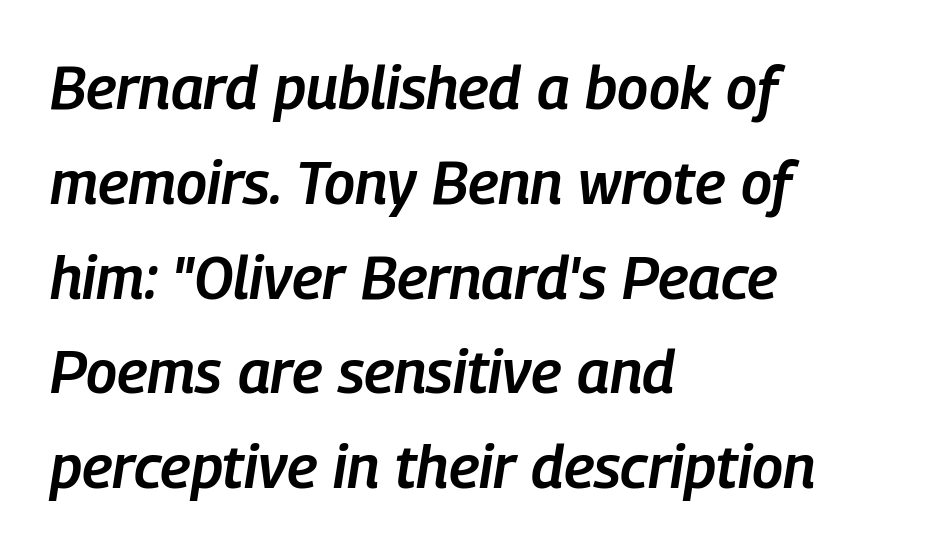
Just letters on the line, the space beneath them empty. Observe the lean: these are italic letterforms. Reading down the block, your eye returns to a fixed left position each line. The letters advance in unequal steps, a hallmark of proportional type. Inter-character spacing is left at the font's built-in metrics. These lines sit exactly where default settings would place them.
